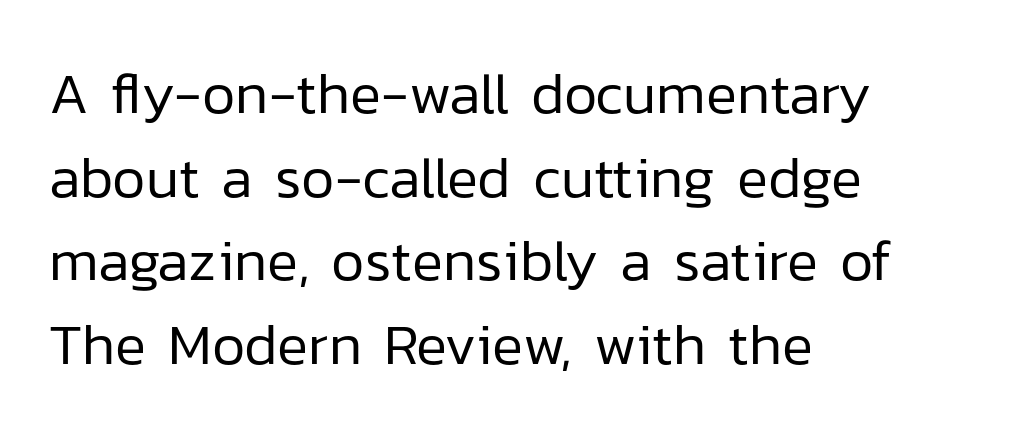
{"serif": "no", "italic": "no", "bold": "no", "weight": "regular", "width": "normal", "stroke_contrast": "low", "x_height": "medium", "monospaced": "no", "underline": "no", "align": "left", "line_spacing": "normal", "line_spacing_ratio": 1.44, "letter_spacing": "normal", "letter_spacing_em": 0.0, "glyph_px": 58}
